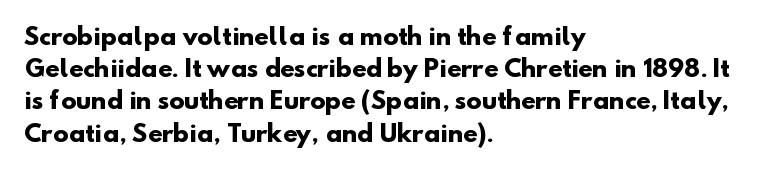
{"bold": "yes", "underline": "no", "align": "left", "line_spacing": "normal", "line_spacing_ratio": 1.4, "letter_spacing": "normal", "letter_spacing_em": 0.0, "glyph_px": 23}
